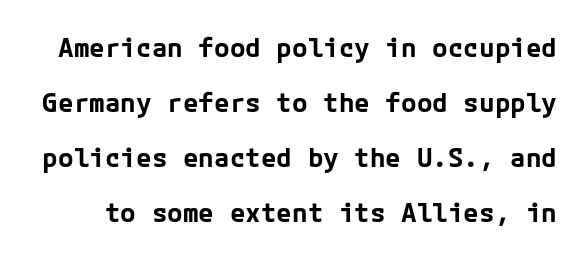
Nobody drew a line under any word here. Widely set lines give the paragraph a tall, airy silhouette. These lines carry a lot of weight — the face is fully bold. The axis of the letterforms is exactly vertical.
